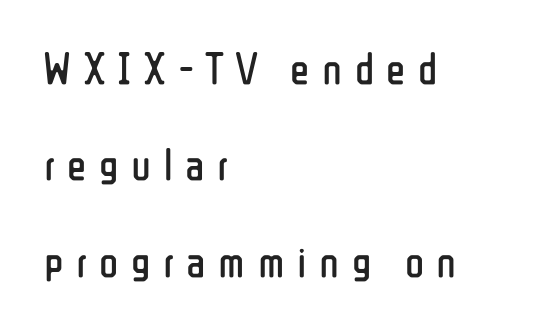
{"serif": "no", "italic": "no", "bold": "no", "weight": "regular", "width": "condensed", "stroke_contrast": "low", "x_height": "medium", "monospaced": "no", "underline": "no", "align": "left", "line_spacing": "loose", "line_spacing_ratio": 2.14, "letter_spacing": "wide", "letter_spacing_em": 0.28, "glyph_px": 45}
